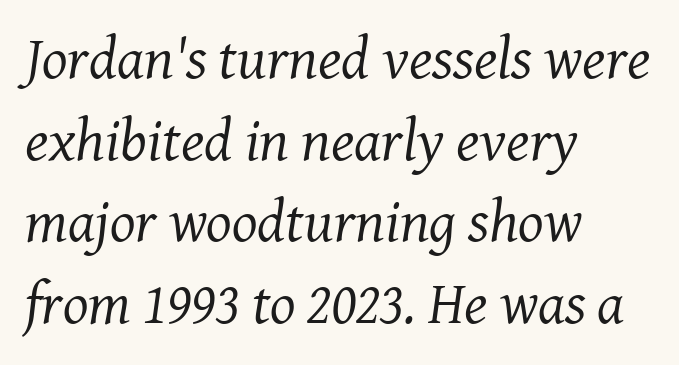
You can tell from the footed stems that serif type was used. Here the designer chose a conventional face with non-uniform glyph widths. Designer's note — italics engaged. Just letters on the line, the space beneath them empty. The type is set solid horizontally, with unmodified tracking.
